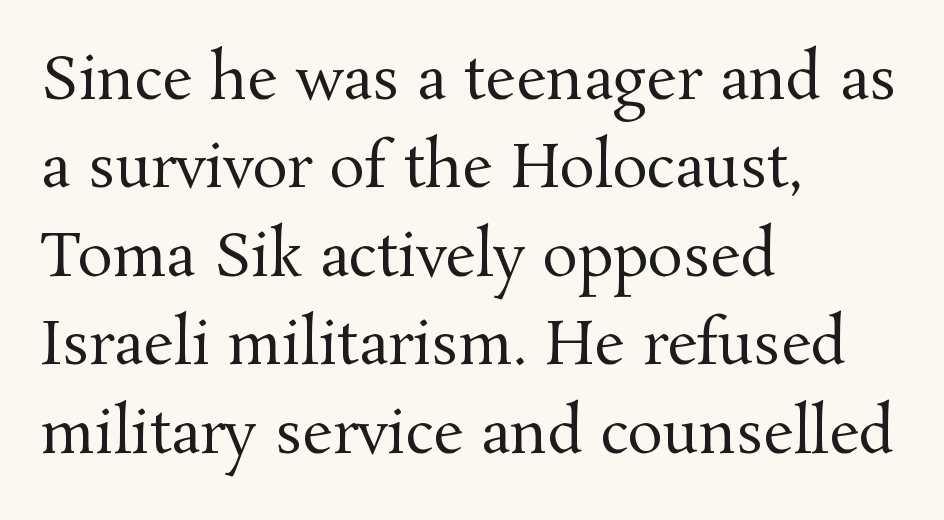
Q: Is the text bold? A: No.
Q: Is the text italic (slanted)? A: No, it is upright.
Q: Is the typeface a serif or a sans-serif typeface? A: Serif.
Q: Is the text underlined? A: No.
Q: How is the paragraph aligned? A: Left-aligned.
Q: Is the spacing between letters normal or unusually wide? A: Normal.
Q: Is the spacing between lines tight, normal or loose? A: Normal.
Q: Width (condensed, normal, or wide)? A: Normal.
Q: Stroke contrast? A: Medium.
Q: x-height? A: Medium.
Q: Monospaced? A: No.
